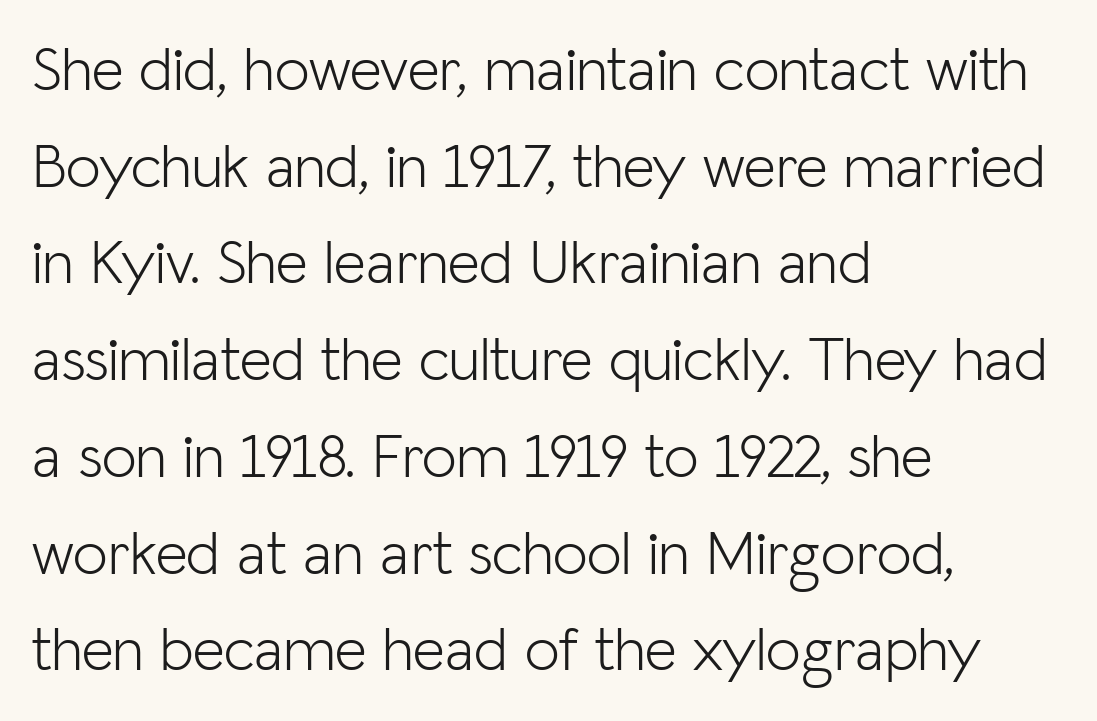
{"serif": "no", "italic": "no", "bold": "no", "weight": "light", "width": "normal", "stroke_contrast": "low", "x_height": "medium", "monospaced": "no", "underline": "no", "align": "left", "line_spacing": "normal", "line_spacing_ratio": 1.56, "letter_spacing": "normal", "letter_spacing_em": 0.0, "glyph_px": 62}
